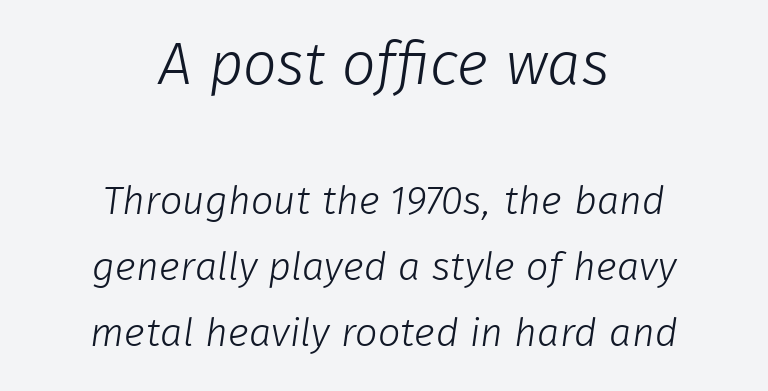
Regarding serifs, this sample does without them. The rag falls on both sides of this text block equally. Short note: letters normally spaced. Here the designer chose a conventional face with non-uniform glyph widths. Underlining? Definitely not there.
